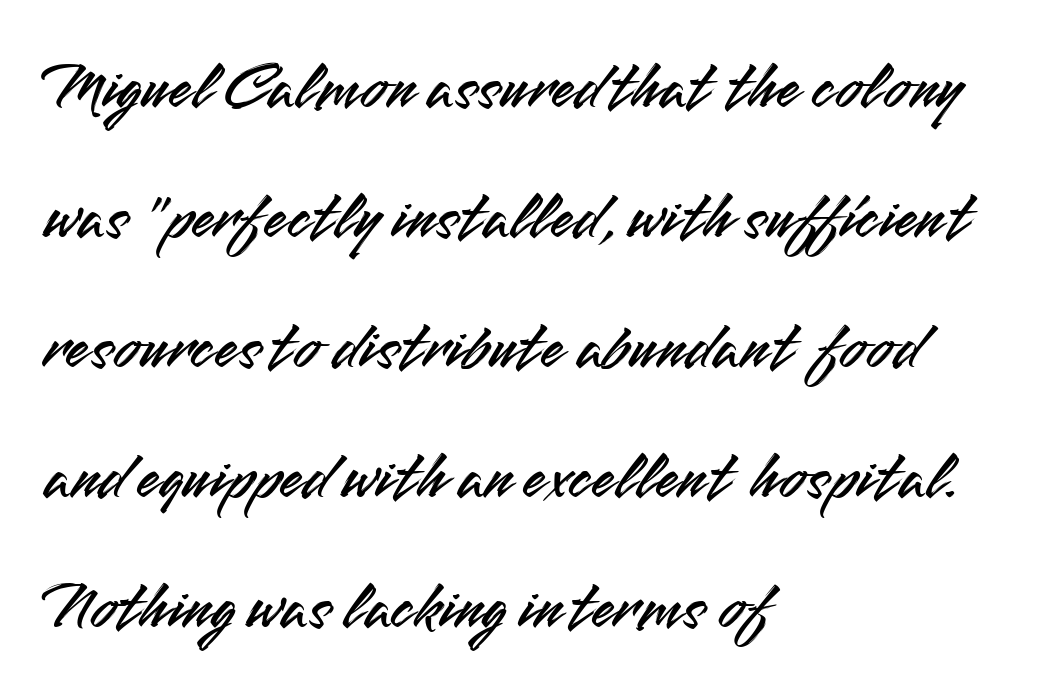
The image shows 68 px sans-serif type; set left-aligned, loose line spacing (1.91x), normal letter spacing, not underlined; medium stroke contrast and a small x-height.
